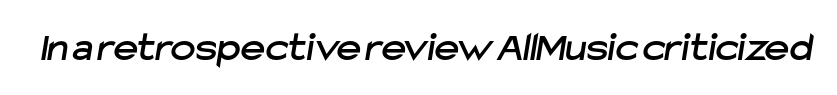
The image shows 42 px sans-serif type; set normal letter spacing, not underlined; low stroke contrast and a medium x-height.
